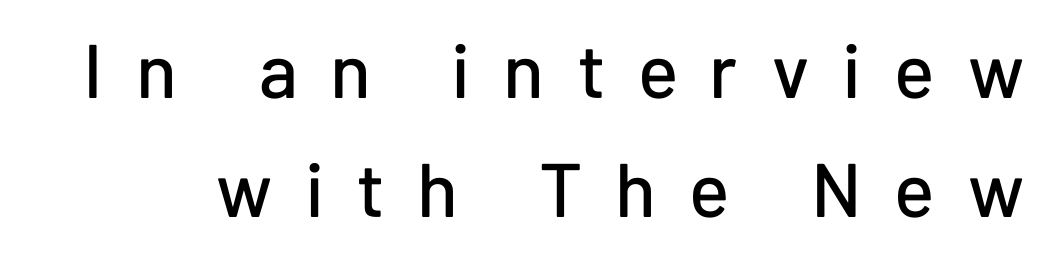
The image shows 76 px sans-serif type, upright; set normal line spacing (1.56x), unusually wide letter spacing (+0.43 em), not underlined; low stroke contrast and a medium x-height.
